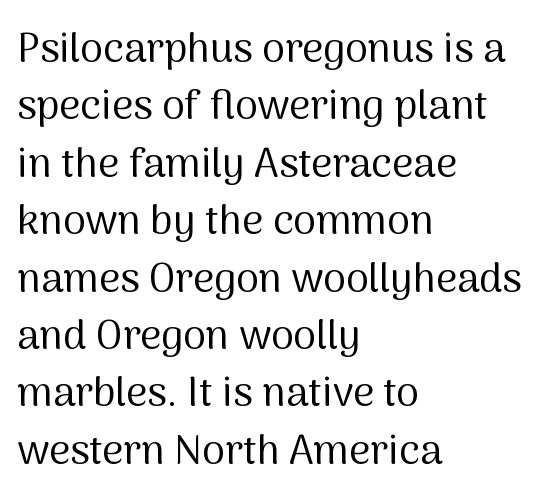
{"serif": "no", "italic": "no", "bold": "no", "weight": "regular", "width": "normal", "stroke_contrast": "medium", "x_height": "medium", "monospaced": "no", "underline": "no", "align": "left", "line_spacing": "normal", "line_spacing_ratio": 1.4, "letter_spacing": "normal", "letter_spacing_em": 0.0, "glyph_px": 41}
